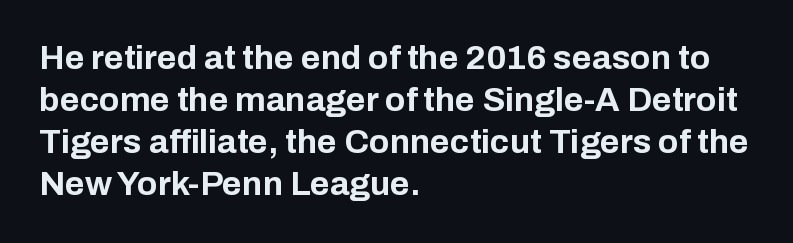
Q: Is the text bold? A: Yes.
Q: Is the text italic (slanted)? A: No, it is upright.
Q: Is the typeface a serif or a sans-serif typeface? A: Sans-serif.
Q: Is the text underlined? A: No.
Q: How is the paragraph aligned? A: Left-aligned.
Q: Is the spacing between letters normal or unusually wide? A: Normal.
Q: Width (condensed, normal, or wide)? A: Normal.
Q: Stroke contrast? A: Low.
Q: x-height? A: Medium.
Q: Monospaced? A: No.
